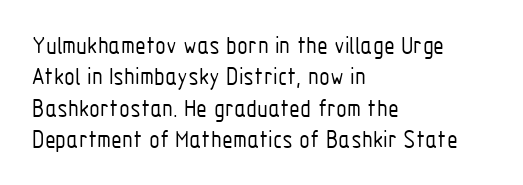
The image shows 25 px text type, upright; set left-aligned, normal line spacing (1.26x), normal letter spacing, not underlined.
